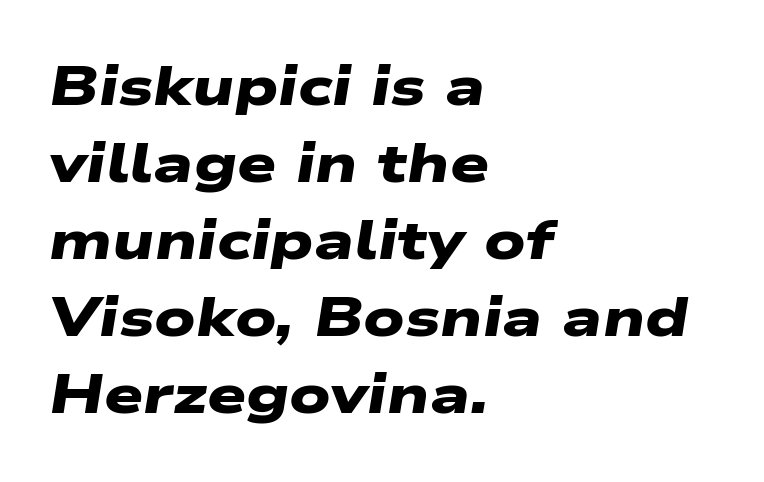
Q: Is the text bold? A: Yes.
Q: Is the typeface a serif or a sans-serif typeface? A: Sans-serif.
Q: Is the text underlined? A: No.
Q: How is the paragraph aligned? A: Left-aligned.
Q: Is the spacing between letters normal or unusually wide? A: Normal.
Q: Is the spacing between lines tight, normal or loose? A: Normal.
Q: Width (condensed, normal, or wide)? A: Wide.
Q: Stroke contrast? A: Low.
Q: x-height? A: Medium.
Q: Monospaced? A: No.
